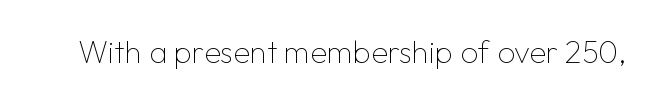
Stems and bowls with no extra thickness — not bold. This sample uses a sans-serif face. The font's upright variant was chosen for this text. A clean baseline with only descenders dipping below it. These lines are rendered in a variable-pitch font. Standard letterfit; no display-style spreading of the glyphs.
